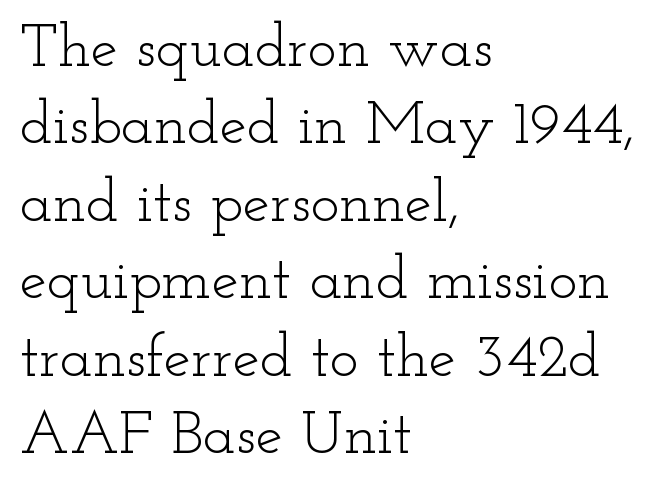
Observe the serifs anchoring each vertical stroke in this sample. Proportional: the letters do not fall into vertical columns. Tall strokes in this sample are plumb rather than angled. The cut favours lightness, reaching ordinary text weight at its darkest.
